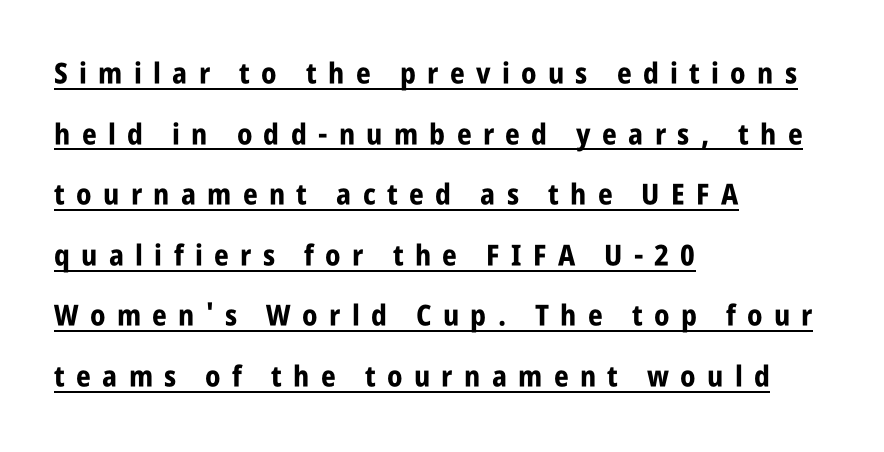
The image shows 29 px bold, condensed sans-serif type, upright; set left-aligned, loose line spacing (2.09x), unusually wide letter spacing (+0.39 em), underlined; low stroke contrast and a large x-height.
